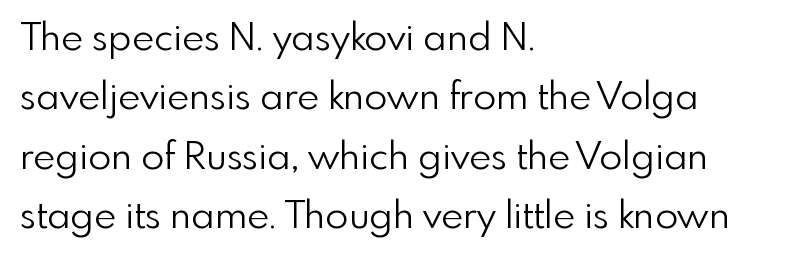
The image shows 38 px light sans-serif type, upright; set left-aligned, normal line spacing (1.56x), normal letter spacing, not underlined; low stroke contrast and a small x-height.
